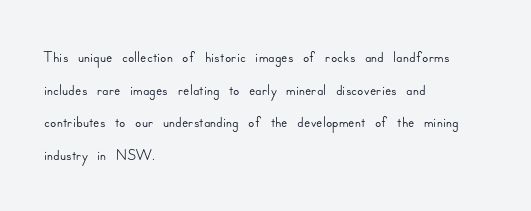
The image shows 23 px text type, upright; set left-aligned, normal line spacing (1.42x), normal letter spacing, not underlined.
